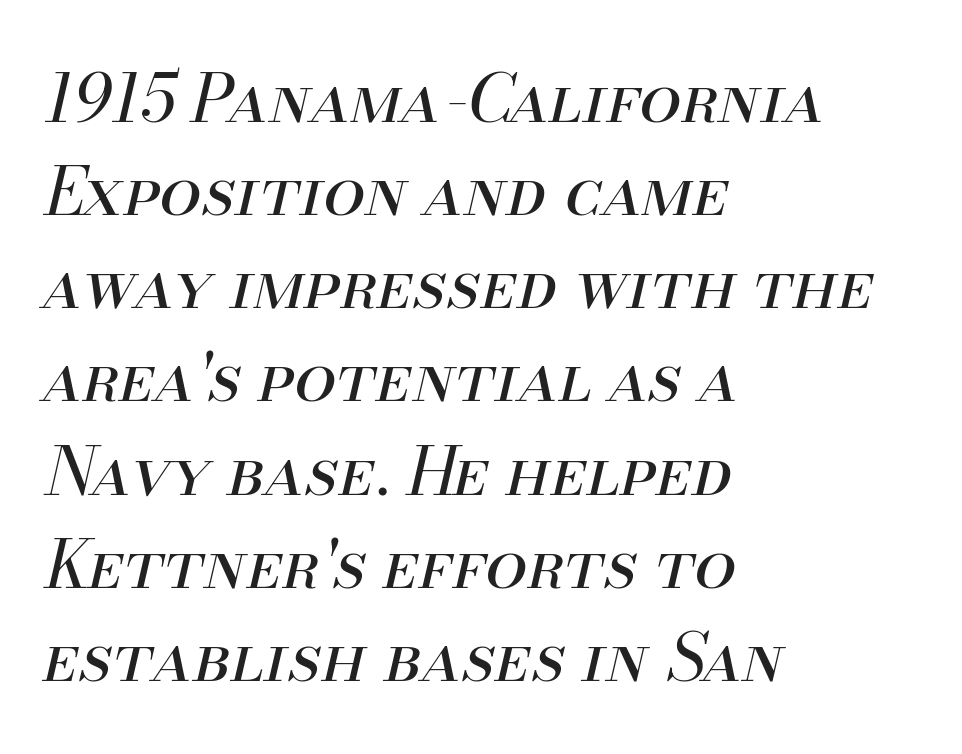
Regarding leading, the lines here are spaced in the standard way. Characters are canted at an angle relative to the baseline's perpendicular. The rendering anchors every line to the left-hand side. Inter-character spacing is left at the font's built-in metrics. Check the space under the baseline: it is left empty. Counters stay open thanks to moderate or lighter strokes.
